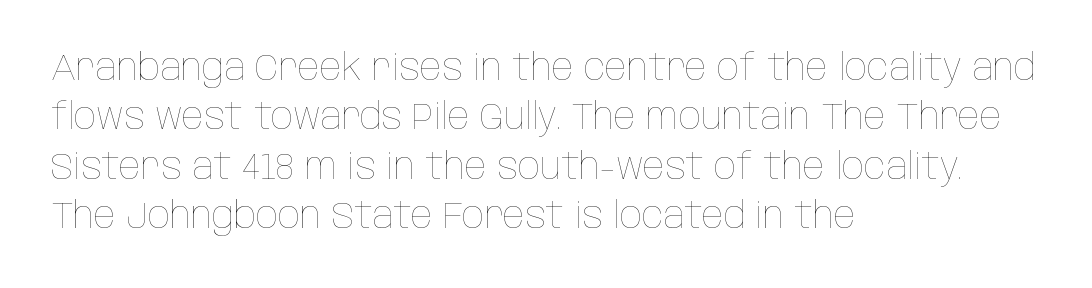
{"italic": "no", "bold": "no", "weight": "thin", "width": "condensed", "stroke_contrast": "low", "x_height": "large", "monospaced": "no", "underline": "no", "align": "left", "line_spacing": "normal", "line_spacing_ratio": 1.37, "letter_spacing": "normal", "letter_spacing_em": 0.0, "glyph_px": 36}
